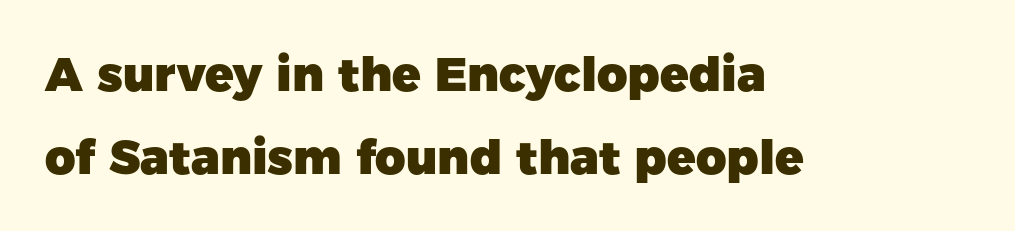
{"serif": "no", "italic": "no", "bold": "yes", "weight": "heavy", "width": "normal", "stroke_contrast": "low", "x_height": "medium", "monospaced": "no", "underline": "no", "align": "left", "line_spacing_ratio": 1.76, "letter_spacing": "normal", "letter_spacing_em": 0.0, "glyph_px": 47}
